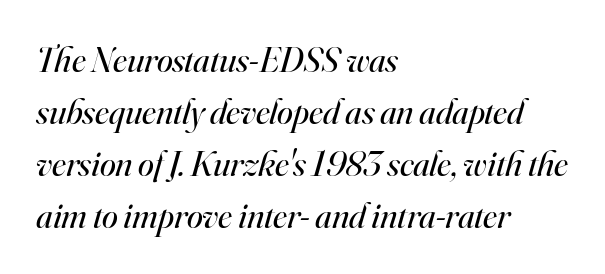
Stroke mass is kept to a normal reading level or below. The paragraph has a hard left edge and a soft right edge. The glyphs look as if they've been sheared to an angle. The line texture is even and compact thanks to regular tracking. Interline gaps are of average width in this sample. Anything drawn beneath the words? Only blank space.
